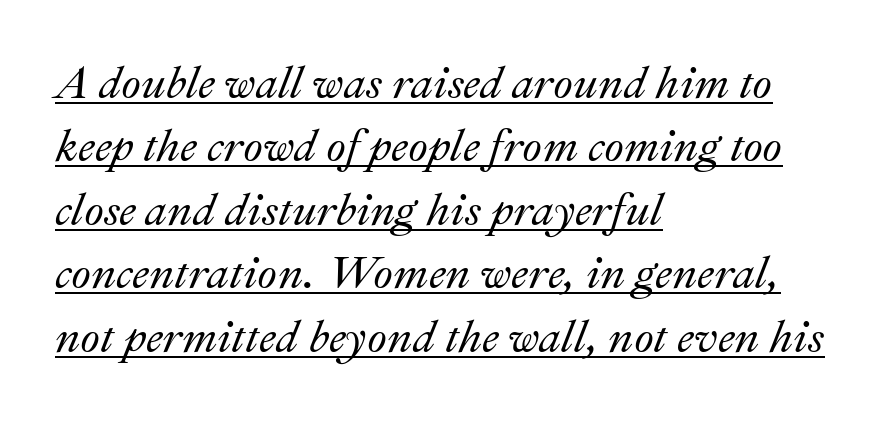
The image shows 45 px text type, italic (leaning right); set left-aligned, normal line spacing (1.41x), normal letter spacing, underlined; medium stroke contrast and a small x-height.
